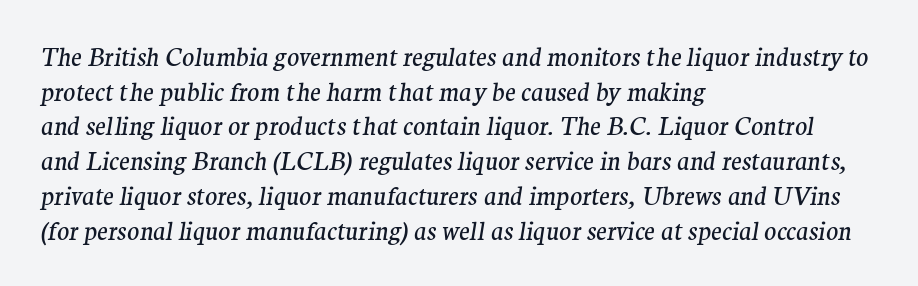
Would a proofreader flag this as italicized? Yes. No extra ink here — the face is not bold. The letterforms sit shoulder to shoulder at normal distance. Normally led — the rows are evenly, conventionally spaced. Decoration check: the copy has no underline.
